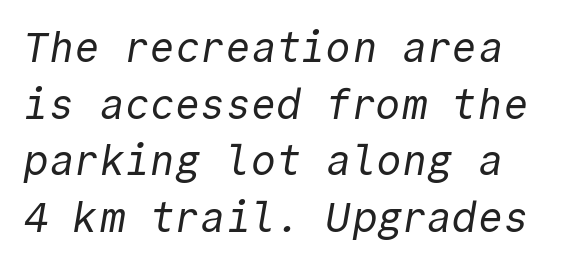
The image shows 42 px regular-weight sans-serif type, monospaced; set normal line spacing (1.35x), normal letter spacing, not underlined; a medium x-height.
